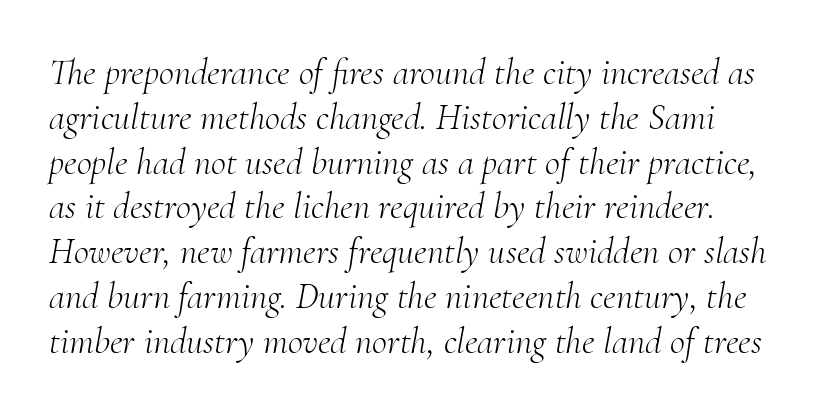
{"serif": "yes", "italic": "yes", "lean": "right", "slant_degrees": 10, "bold": "no", "weight": "light", "width": "normal", "stroke_contrast": "medium", "x_height": "small", "monospaced": "no", "underline": "no", "line_spacing_ratio": 1.21, "letter_spacing": "normal", "letter_spacing_em": 0.0, "glyph_px": 37}
